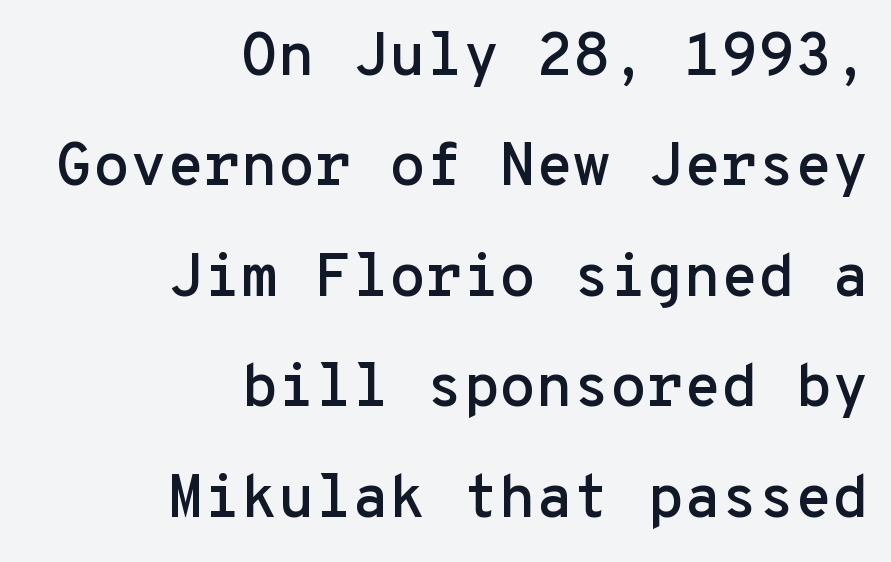
Words appear dense and cohesive because spacing is normal. Unlike italic type, these characters show no tilt at all. The passage is arranged like a letterhead date or caption credit — flush right. Think of a typewriter: that constant character pitch is what you see here.
